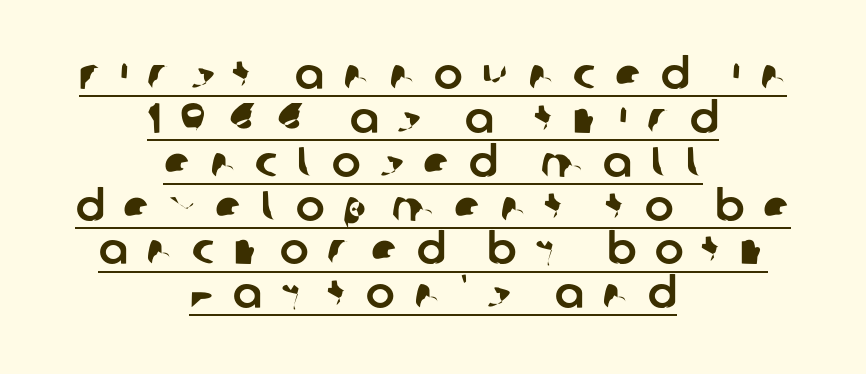
{"serif": "no", "width": "normal", "stroke_contrast": "low", "x_height": "large", "monospaced": "no", "underline": "yes", "align": "center", "line_spacing": "tight", "line_spacing_ratio": 1.02, "letter_spacing": "wide", "letter_spacing_em": 0.44, "glyph_px": 43}
